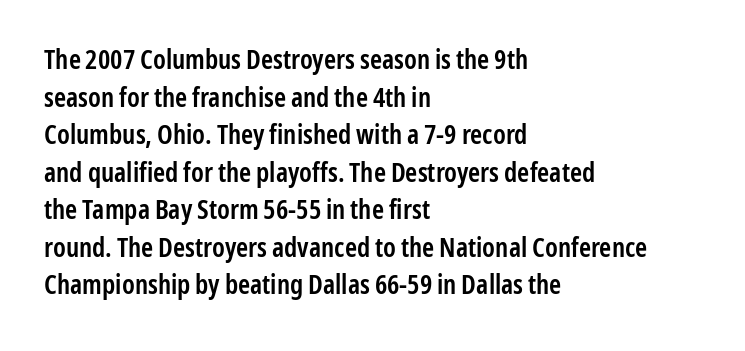
If you drew a ruler down the left edge, every line would touch it. Does the leading feel generous? No, just average. The gap between lines stays unmarked. This is the in-between weight designers call semibold or demi. These lines keep a tight, regular rhythm from letter to letter. This is roman type, the default non-slanted kind.
